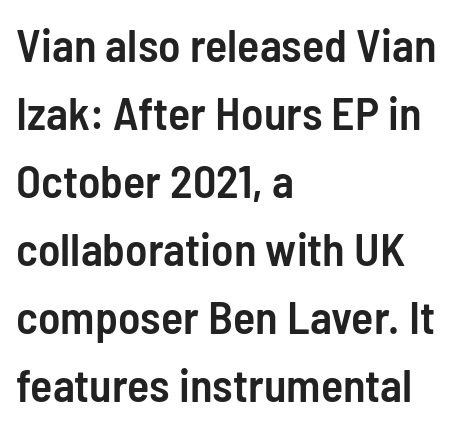
Classification — sans serif. The face used here is proportionally spaced, like ordinary book or web type. Quick note: interline space is typical. The lettering holds an erect, upright posture throughout. These words are printed semibold, heavier than regular yet not bold. Quick note: underline off.
